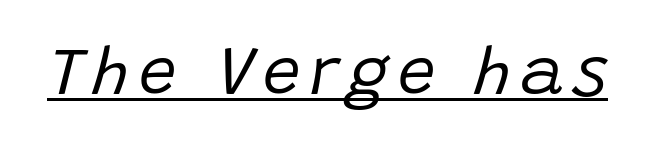
Q: Is the text bold? A: No.
Q: Is the text italic (slanted)? A: Yes, it leans right by about 15 degrees.
Q: Is the text underlined? A: Yes.
Q: Width (condensed, normal, or wide)? A: Normal.
Q: Stroke contrast? A: Low.
Q: x-height? A: Large.
Q: Monospaced? A: No.
